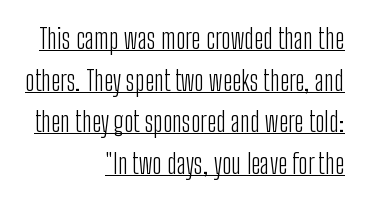
Nope, not italic — everything's standing straight. The passage shown stacks its lines at a standard gap. The passage shown is not bold in any degree. The line texture is even and compact thanks to regular tracking. Notice how the passage keeps a crisp vertical edge on the right only. Quick note: underline on.
